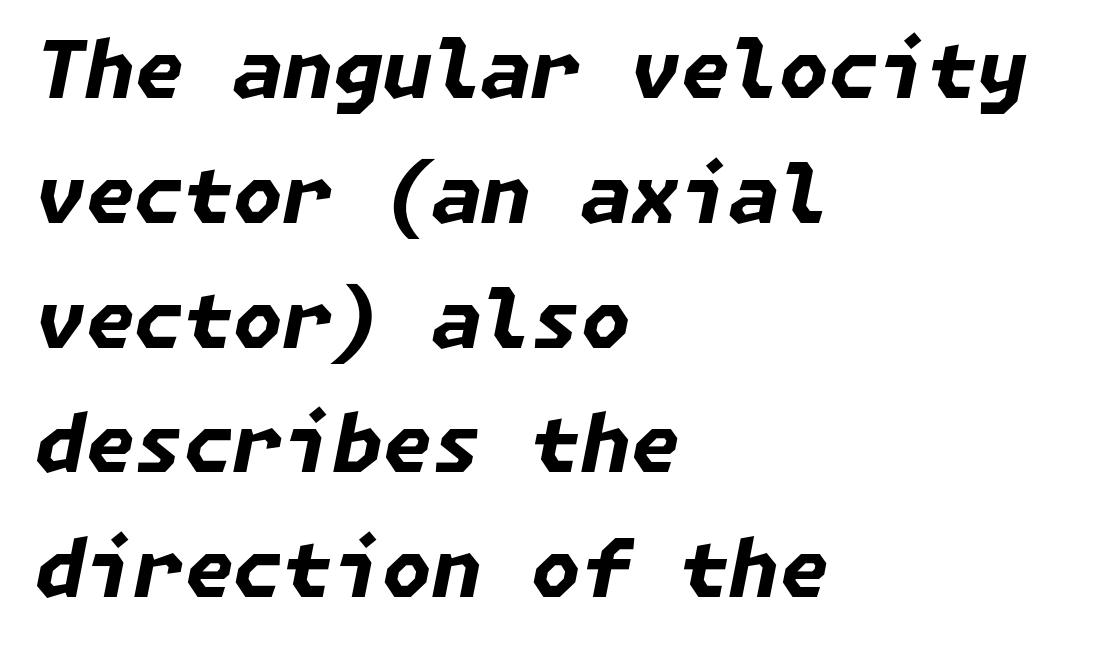
Q: Is the text bold? A: Yes.
Q: Is the text italic (slanted)? A: Yes, it leans right by about 11 degrees.
Q: Is the text underlined? A: No.
Q: How is the paragraph aligned? A: Left-aligned.
Q: Is the spacing between letters normal or unusually wide? A: Normal.
Q: Is the spacing between lines tight, normal or loose? A: Normal.
Q: Width (condensed, normal, or wide)? A: Normal.
Q: Stroke contrast? A: Low.
Q: x-height? A: Medium.
